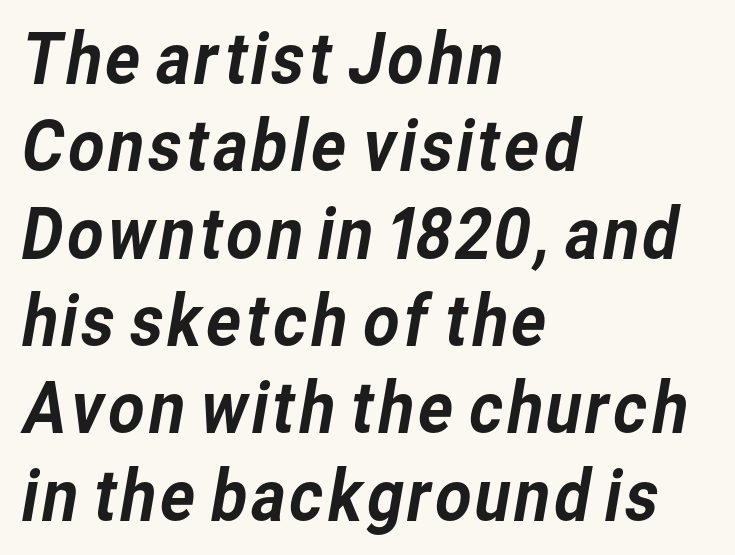
The image shows 71 px sans-serif type; set left-aligned, line spacing 1.23x, normal letter spacing, not underlined; low stroke contrast and a medium x-height.
